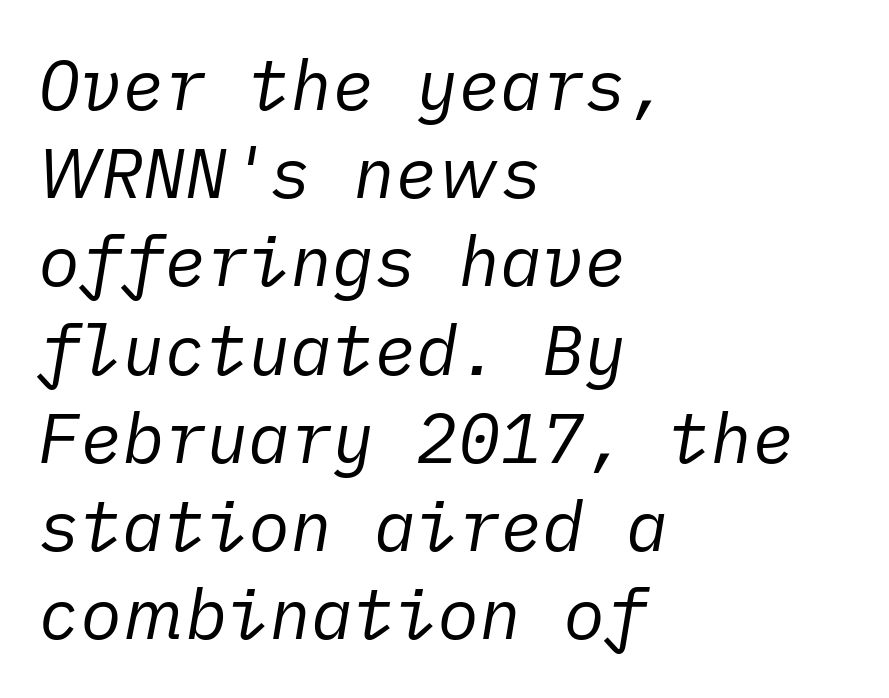
A typesetter would mark this as italic. Stem width sits at or under what a default text font uses. Inter-character spacing is left at the font's built-in metrics. Summary of vertical rhythm: regular, with standard interline spacing.
